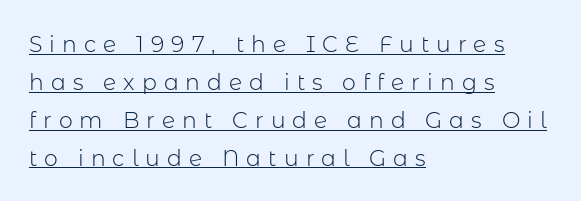
Q: Is the text bold? A: No.
Q: Is the text italic (slanted)? A: No, it is upright.
Q: Is the text underlined? A: Yes.
Q: How is the paragraph aligned? A: Left-aligned.
Q: Is the spacing between letters normal or unusually wide? A: Unusually wide.
